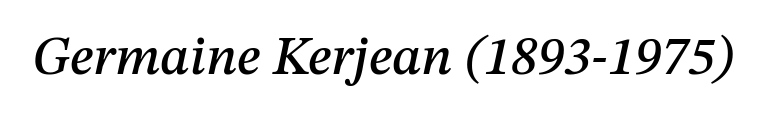
{"italic": "yes", "lean": "right", "slant_degrees": 12, "width": "normal", "stroke_contrast": "medium", "x_height": "medium", "monospaced": "no", "underline": "no", "letter_spacing": "normal", "letter_spacing_em": 0.0, "glyph_px": 54}
